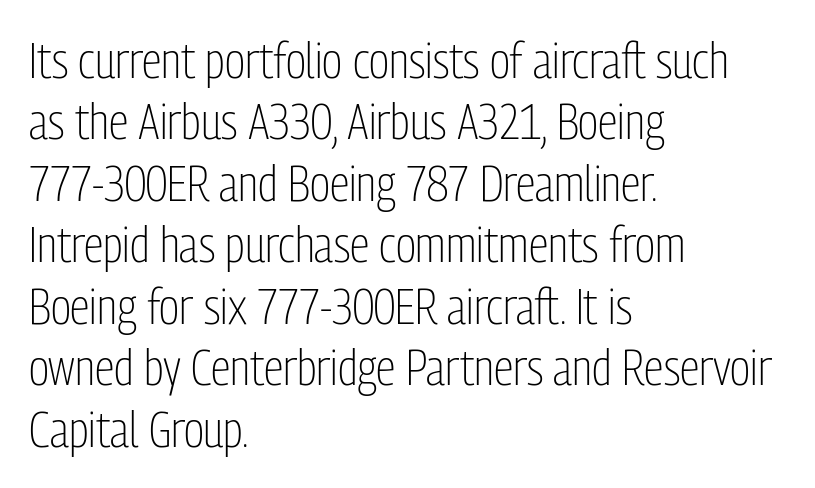
Q: Is the text bold? A: No.
Q: Is the text italic (slanted)? A: No, it is upright.
Q: Is the typeface a serif or a sans-serif typeface? A: Sans-serif.
Q: Is the text underlined? A: No.
Q: How is the paragraph aligned? A: Left-aligned.
Q: Is the spacing between letters normal or unusually wide? A: Normal.
Q: Width (condensed, normal, or wide)? A: Condensed.
Q: Stroke contrast? A: Low.
Q: x-height? A: Medium.
Q: Monospaced? A: No.
